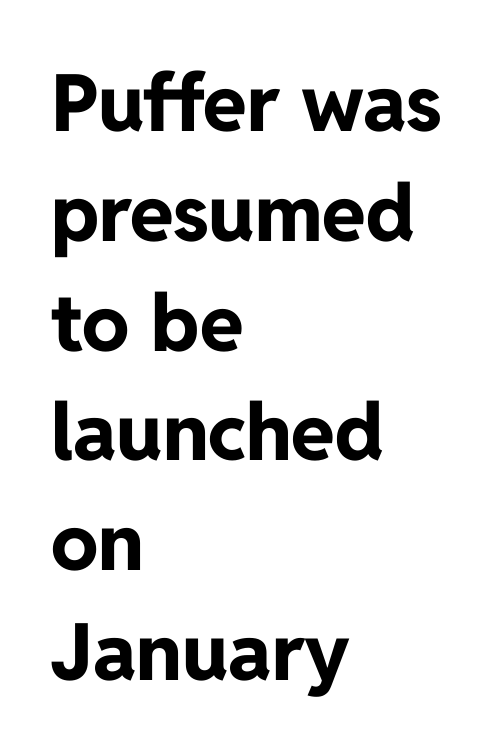
Here the glyphs are tracked normally, forming tight word shapes. The rendering uses natural spacing where letterforms have individual widths. The rendering shows plain stroke endings on the letterforms — a sans-serif design. Each glyph is drawn with heavy, bold strokes. The area under the type is left untouched.
